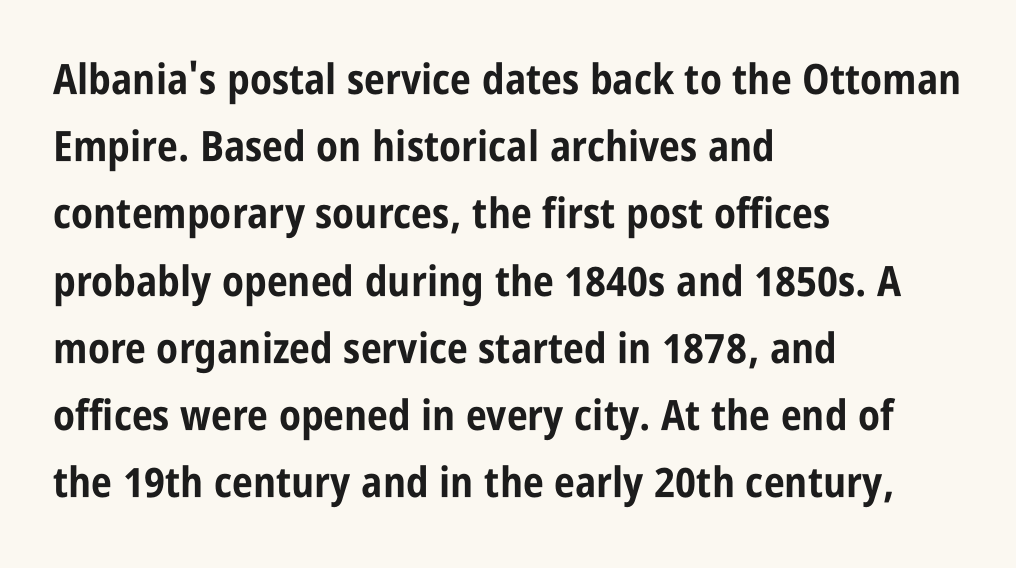
{"serif": "no", "italic": "no", "bold": "yes", "weight": "bold", "width": "condensed", "stroke_contrast": "low", "x_height": "large", "monospaced": "no", "underline": "no", "align": "left", "line_spacing": "normal", "line_spacing_ratio": 1.6, "letter_spacing": "normal", "letter_spacing_em": 0.0, "glyph_px": 42}
